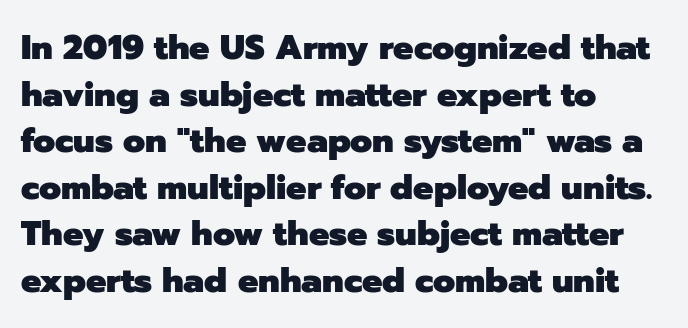
{"serif": "no", "italic": "no", "bold": "yes", "weight": "heavy", "width": "normal", "stroke_contrast": "low", "x_height": "medium", "monospaced": "no", "underline": "no", "align": "left", "line_spacing": "normal", "line_spacing_ratio": 1.37, "letter_spacing": "normal", "letter_spacing_em": 0.0, "glyph_px": 34}
